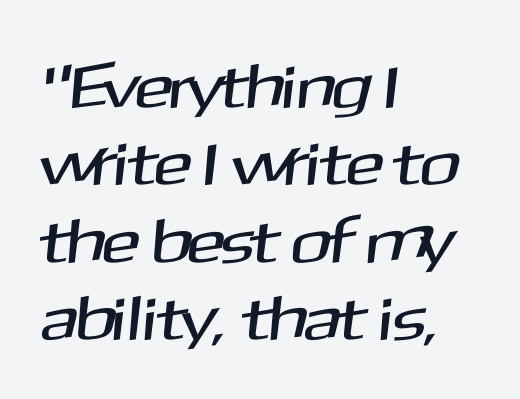
Q: Is the typeface a serif or a sans-serif typeface? A: Sans-serif.
Q: Is the text underlined? A: No.
Q: How is the paragraph aligned? A: Left-aligned.
Q: Is the spacing between letters normal or unusually wide? A: Normal.
Q: Width (condensed, normal, or wide)? A: Normal.
Q: Stroke contrast? A: Medium.
Q: x-height? A: Medium.
Q: Monospaced? A: No.
